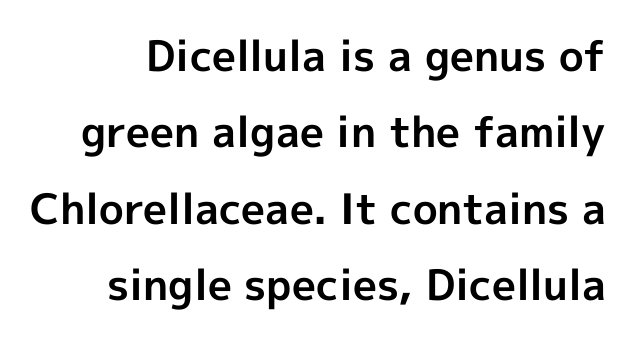
{"serif": "no", "italic": "no", "bold": "yes", "weight": "bold", "width": "normal", "x_height": "medium", "monospaced": "no", "underline": "no", "line_spacing_ratio": 1.82, "letter_spacing": "normal", "letter_spacing_em": 0.0, "glyph_px": 42}
